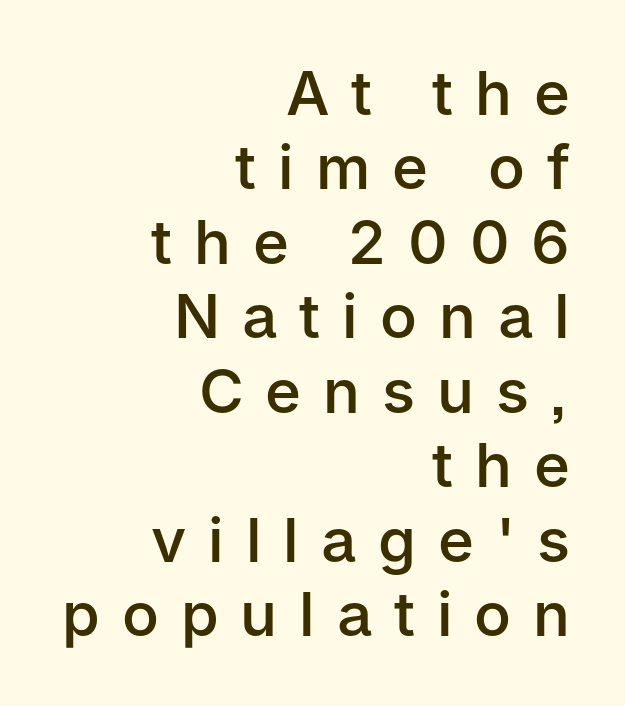
{"serif": "no", "italic": "no", "bold": "semi", "weight": "semibold", "width": "normal", "stroke_contrast": "low", "x_height": "medium", "monospaced": "no", "underline": "no", "align": "right", "line_spacing_ratio": 1.22, "letter_spacing": "wide", "letter_spacing_em": 0.36, "glyph_px": 61}
